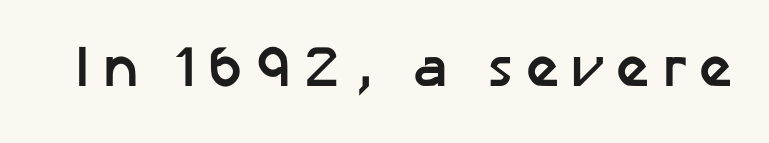
{"serif": "no", "italic": "no", "bold": "yes", "weight": "semibold", "width": "normal", "stroke_contrast": "low", "x_height": "medium", "monospaced": "no", "underline": "no", "letter_spacing": "wide", "letter_spacing_em": 0.21, "glyph_px": 58}
